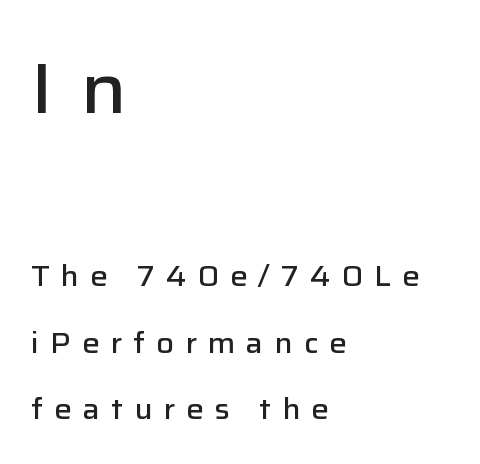
{"serif": "no", "italic": "no", "bold": "semi", "weight": "semibold", "width": "normal", "stroke_contrast": "low", "x_height": "medium", "monospaced": "no", "underline": "no", "align": "left", "line_spacing": "loose", "line_spacing_ratio": 2.29, "letter_spacing": "wide", "letter_spacing_em": 0.38, "larger_block": "first", "size_ratio": 2.48, "glyph_px": 72}
